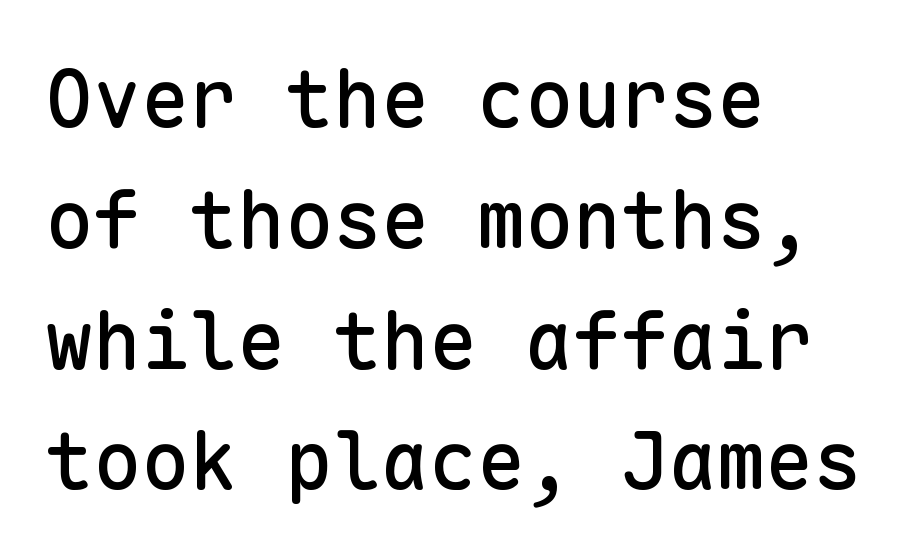
The image shows 80 px sans-serif type, upright, monospaced; set left-aligned, normal line spacing (1.51x), normal letter spacing, not underlined; low stroke contrast and a medium x-height.
